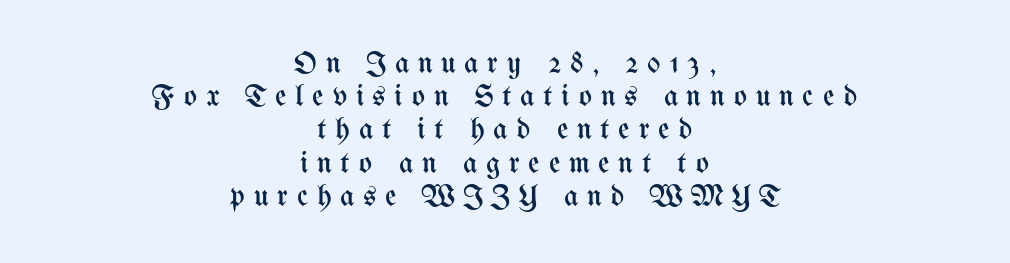
Check the space under the baseline: it is left empty. The tracking reads as deliberately expanded to a designer's eye. This block would grow much taller if given ordinary leading; it's compressed now. Bold? No — there's no thickening of the strokes. You can tell it's not italic because the verticals are truly vertical. This sample has the flowing, uneven cadence of proportional lettering.
